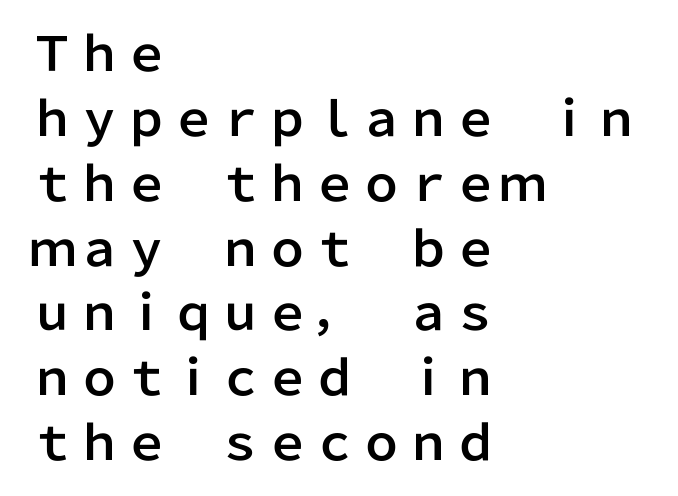
Every character sits straight up, as roman type does. Check under the words: just untouched page. Regarding serifs, this sample does without them. Each word holds together tightly as a unit, with standard inter-letter gaps.
